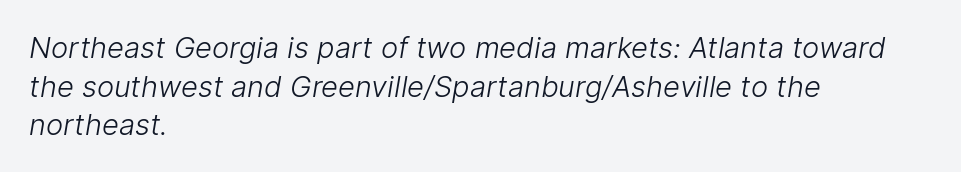
Q: Is the text bold? A: No.
Q: Is the typeface a serif or a sans-serif typeface? A: Sans-serif.
Q: Is the text underlined? A: No.
Q: How is the paragraph aligned? A: Left-aligned.
Q: Is the spacing between letters normal or unusually wide? A: Normal.
Q: Is the spacing between lines tight, normal or loose? A: Normal.
Q: Width (condensed, normal, or wide)? A: Normal.
Q: Stroke contrast? A: Low.
Q: x-height? A: Medium.
Q: Monospaced? A: No.
